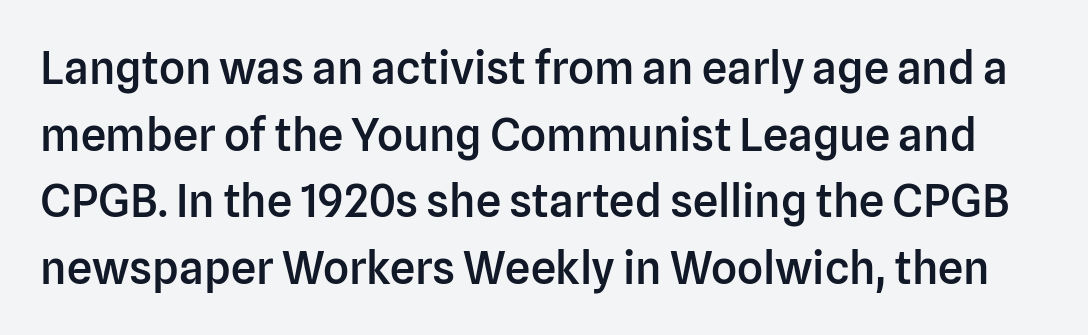
Rule under the text: the space is simply empty. Stroke thickness is moderately raised; the sample reads as semibold. Standard letterfit; no display-style spreading of the glyphs. Examine the stroke ends and you'll find no serifs. Does the leading feel generous? No, just average.
